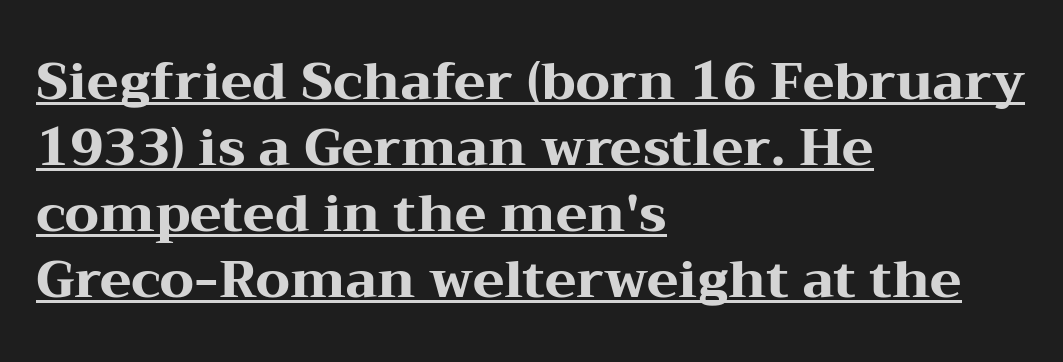
The image shows 52 px heavy, wide serif type, upright; set left-aligned, normal line spacing (1.27x), normal letter spacing, underlined; medium stroke contrast and a medium x-height.
